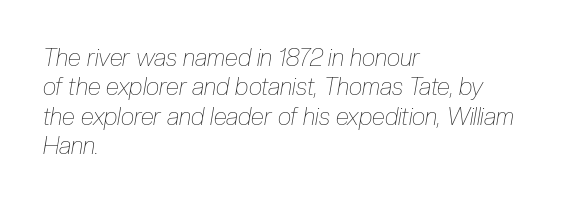
The image shows 24 px text type, italic (leaning right); set left-aligned, line spacing 1.22x, normal letter spacing, not underlined.
